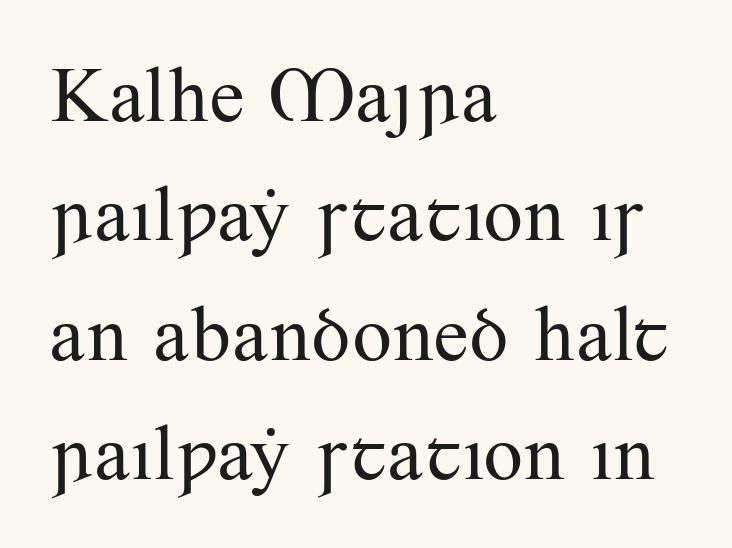
The image shows 79 px regular-weight serif type, upright; set left-aligned, normal line spacing (1.51x), normal letter spacing, not underlined; medium stroke contrast and a small x-height.
